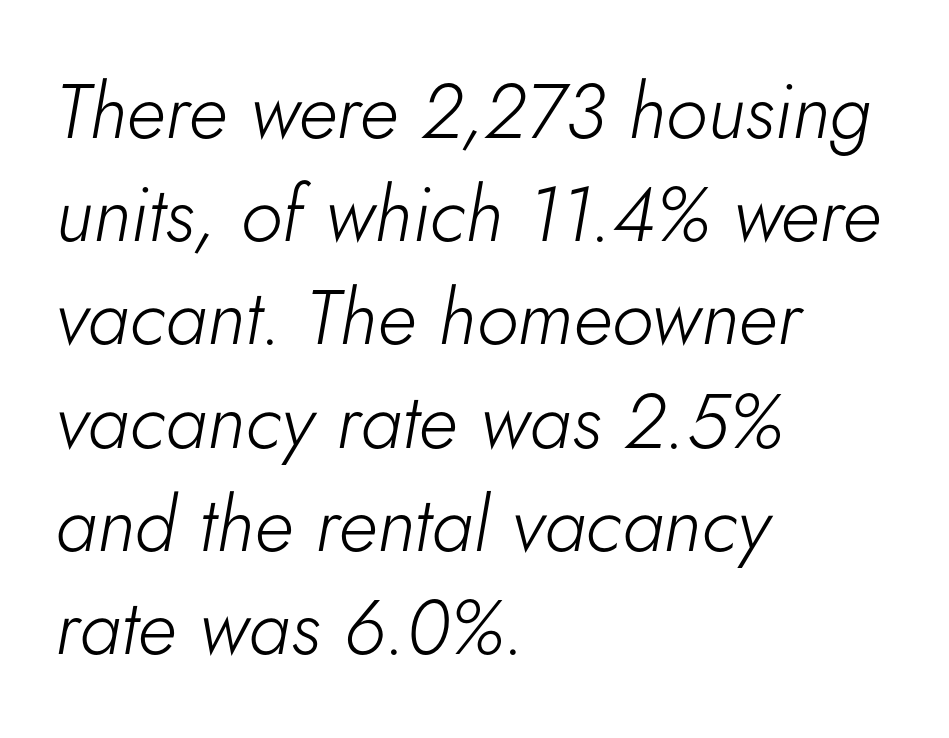
The image shows 77 px light type, italic (leaning right); set left-aligned, normal line spacing (1.34x), normal letter spacing, not underlined; low stroke contrast and a small x-height.
